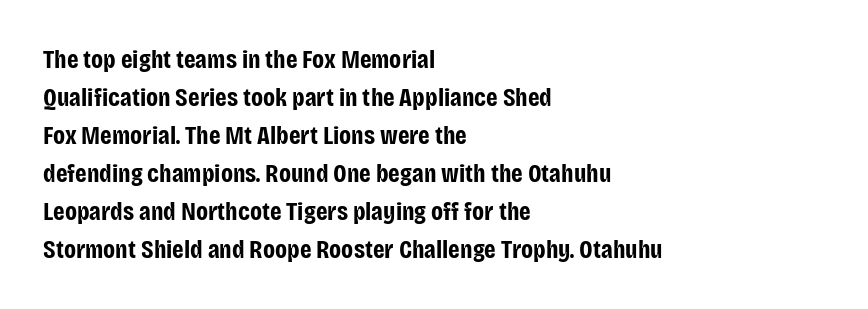
Horizontal alignment here is leftward, the default for most running prose. Nothing unusual about the tracking: characters are spaced as the font intends. Students, observe: this is what conventionally led text looks like. Does the lettering tilt? It doesn't — this is upright.
